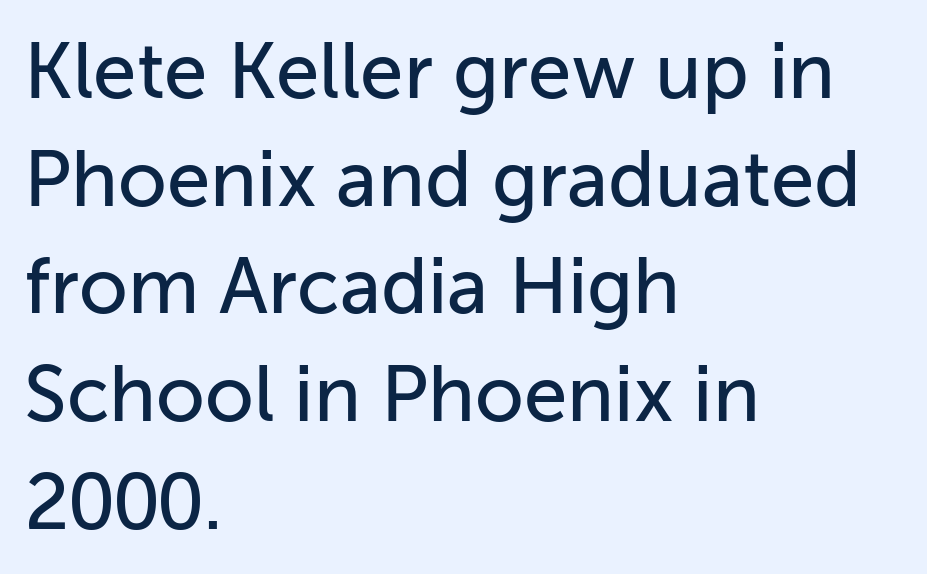
Q: Is the text italic (slanted)? A: No, it is upright.
Q: Is the typeface a serif or a sans-serif typeface? A: Sans-serif.
Q: Is the text underlined? A: No.
Q: How is the paragraph aligned? A: Left-aligned.
Q: Is the spacing between letters normal or unusually wide? A: Normal.
Q: Is the spacing between lines tight, normal or loose? A: Normal.
Q: Width (condensed, normal, or wide)? A: Normal.
Q: Stroke contrast? A: Low.
Q: x-height? A: Medium.
Q: Monospaced? A: No.
